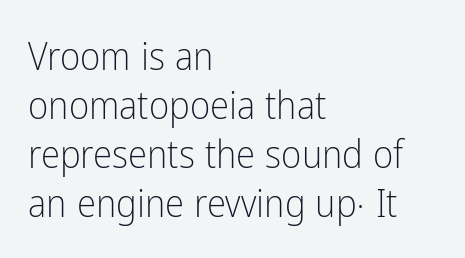
{"serif": "no", "italic": "no", "bold": "no", "weight": "light", "width": "condensed", "stroke_contrast": "low", "x_height": "medium", "monospaced": "no", "underline": "no", "align": "left", "line_spacing": "normal", "line_spacing_ratio": 1.26, "letter_spacing": "normal", "letter_spacing_em": 0.0, "glyph_px": 39}
